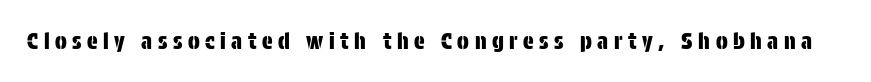
The image shows 22 px text type, upright; set unusually wide letter spacing (+0.25 em), not underlined.
